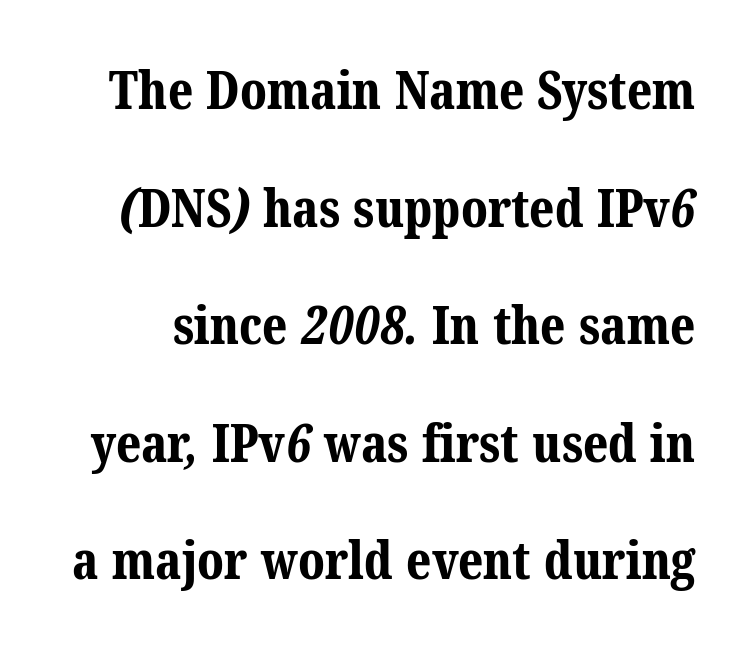
{"serif": "yes", "bold": "yes", "weight": "bold", "width": "normal", "stroke_contrast": "medium", "x_height": "medium", "monospaced": "no", "underline": "no", "line_spacing": "loose", "line_spacing_ratio": 2.26, "letter_spacing": "normal", "letter_spacing_em": 0.0, "glyph_px": 52}
